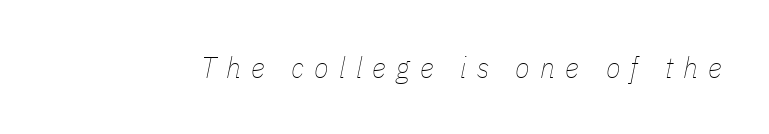
The face used here is rendered with a markedly widened letterfit. Just letters on the line, the space beneath them empty. The letters advance in unequal steps, a hallmark of proportional type. Observe the lean: these are italic letterforms.
